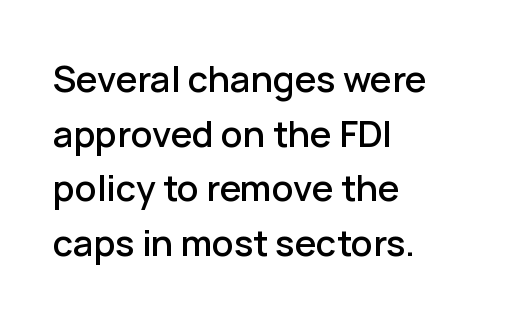
The image shows 36 px sans-serif type, upright; set left-aligned, normal line spacing (1.52x), normal letter spacing, not underlined; low stroke contrast and a medium x-height.
